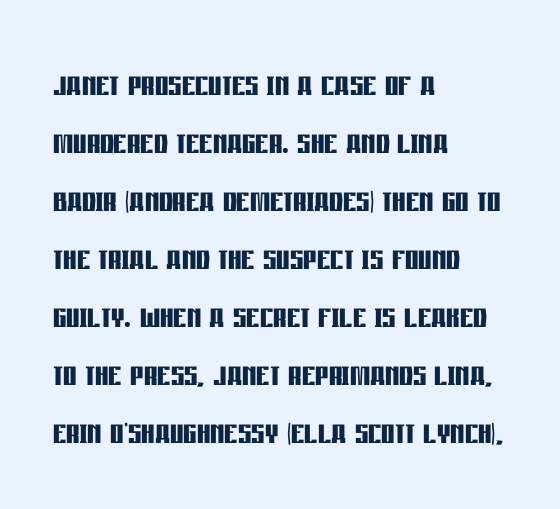
The image shows 42 px semibold, condensed sans-serif type, upright; set left-aligned, normal line spacing (1.38x), normal letter spacing, not underlined; low stroke contrast and a large x-height.
